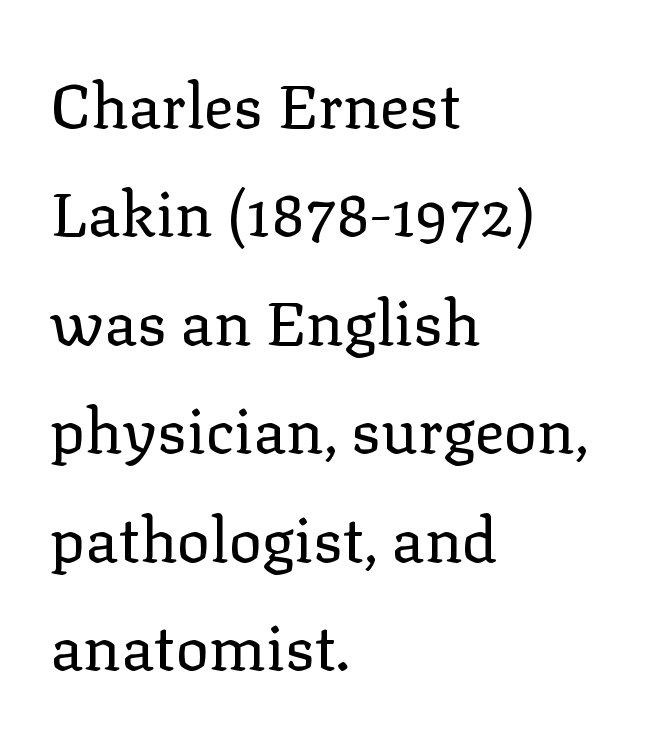
{"serif": "yes", "italic": "no", "bold": "no", "weight": "regular", "width": "normal", "stroke_contrast": "low", "x_height": "medium", "monospaced": "no", "underline": "no", "align": "left", "line_spacing_ratio": 1.75, "letter_spacing": "normal", "letter_spacing_em": 0.0, "glyph_px": 62}
